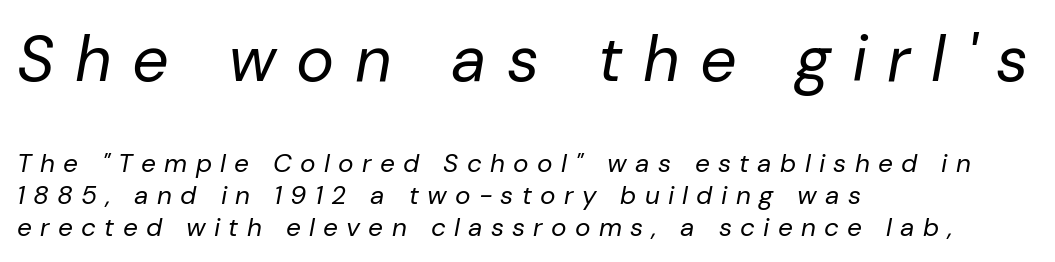
{"italic": "yes", "lean": "right", "slant_degrees": 10, "bold": "no", "weight": "regular", "width": "normal", "stroke_contrast": "low", "x_height": "medium", "monospaced": "no", "underline": "no", "align": "left", "line_spacing_ratio": 1.22, "letter_spacing": "wide", "letter_spacing_em": 0.32, "larger_block": "first", "size_ratio": 2.46, "glyph_px": 64}
